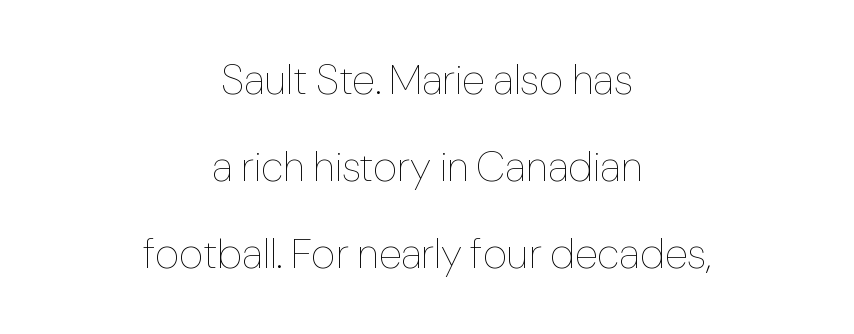
The image shows 42 px thin type, upright; set centered, loose line spacing (2.07x), normal letter spacing, not underlined; low stroke contrast and a medium x-height.
